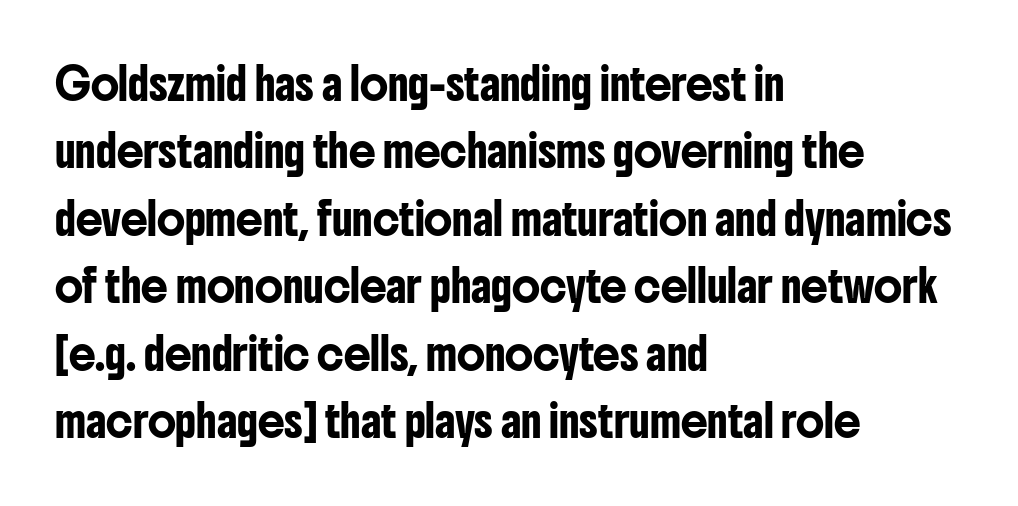
The image shows 30 px condensed sans-serif type, upright; set left-aligned, loose line spacing (2.25x), normal letter spacing, not underlined; low stroke contrast and a medium x-height.
